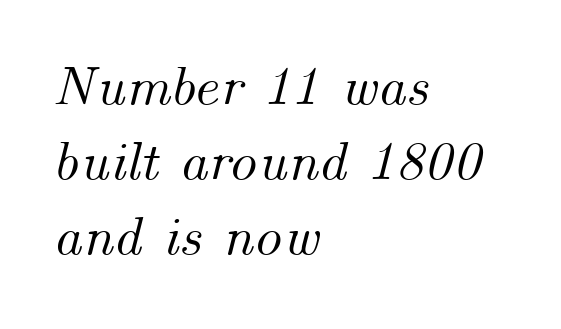
The image shows 56 px text type, italic (leaning right); set left-aligned, normal line spacing (1.34x), normal letter spacing, not underlined; medium stroke contrast and a small x-height.
